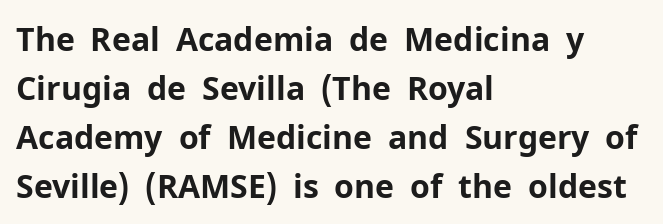
{"serif": "no", "italic": "no", "bold": "yes", "weight": "bold", "width": "normal", "stroke_contrast": "low", "x_height": "medium", "monospaced": "no", "underline": "no", "align": "left", "line_spacing": "normal", "line_spacing_ratio": 1.53, "letter_spacing": "normal", "letter_spacing_em": 0.0, "glyph_px": 32}
